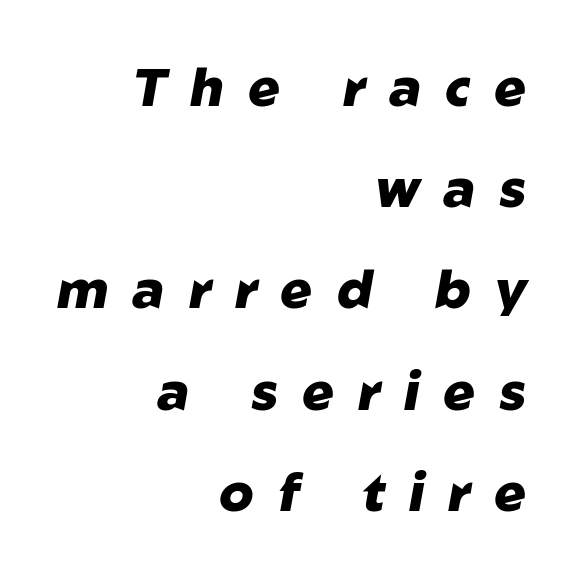
A typesetter would call this proportional, since set widths differ per character. The passage shown stacks its lines with a broad gap. Each word looks stretched out because of the extra space between its letters. The axis of the letterforms is tilted away from vertical.
